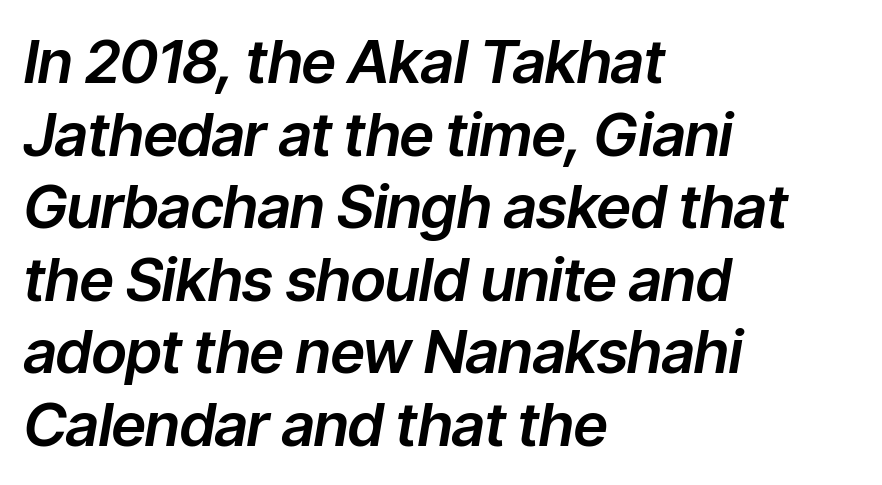
The image shows 60 px text type, italic (leaning right); set left-aligned, line spacing 1.21x, normal letter spacing, not underlined; low stroke contrast and a medium x-height.
